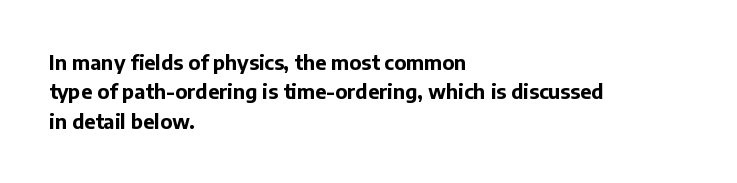
The image shows 20 px bold type, upright; set left-aligned, normal line spacing (1.47x), normal letter spacing, not underlined.
